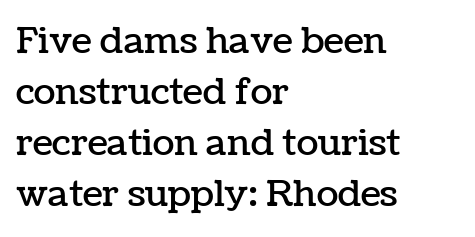
The image shows 36 px text type, upright; set left-aligned, normal line spacing (1.42x), normal letter spacing, not underlined; low stroke contrast and a medium x-height.
